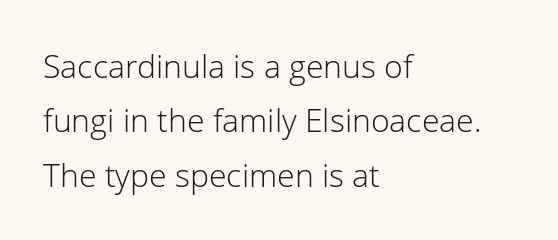
Q: Is the text bold? A: No.
Q: Is the text italic (slanted)? A: No, it is upright.
Q: Is the typeface a serif or a sans-serif typeface? A: Sans-serif.
Q: Is the text underlined? A: No.
Q: How is the paragraph aligned? A: Left-aligned.
Q: Is the spacing between letters normal or unusually wide? A: Normal.
Q: Is the spacing between lines tight, normal or loose? A: Normal.
Q: Width (condensed, normal, or wide)? A: Normal.
Q: Stroke contrast? A: Low.
Q: x-height? A: Medium.
Q: Monospaced? A: No.
